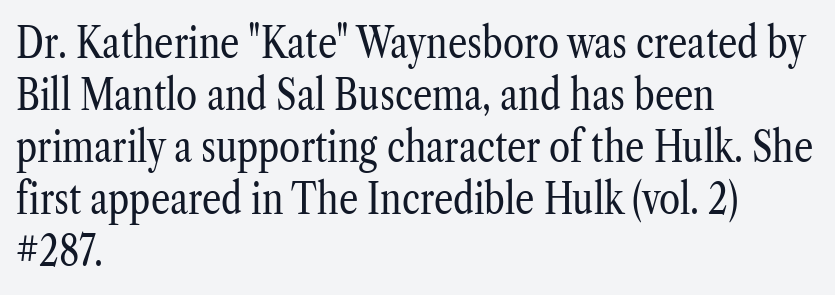
Compared with a typical body face, this is equally light or lighter still. Every character sits straight up, as roman type does. Tracking here is standard; glyphs follow each other at the usual distance. Spacing verdict: proportional, widths tailored to each character.
